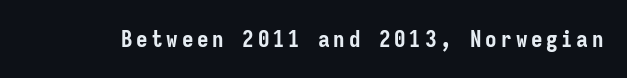
Q: Is the text bold? A: Yes.
Q: Is the text italic (slanted)? A: No, it is upright.
Q: Is the text underlined? A: No.
